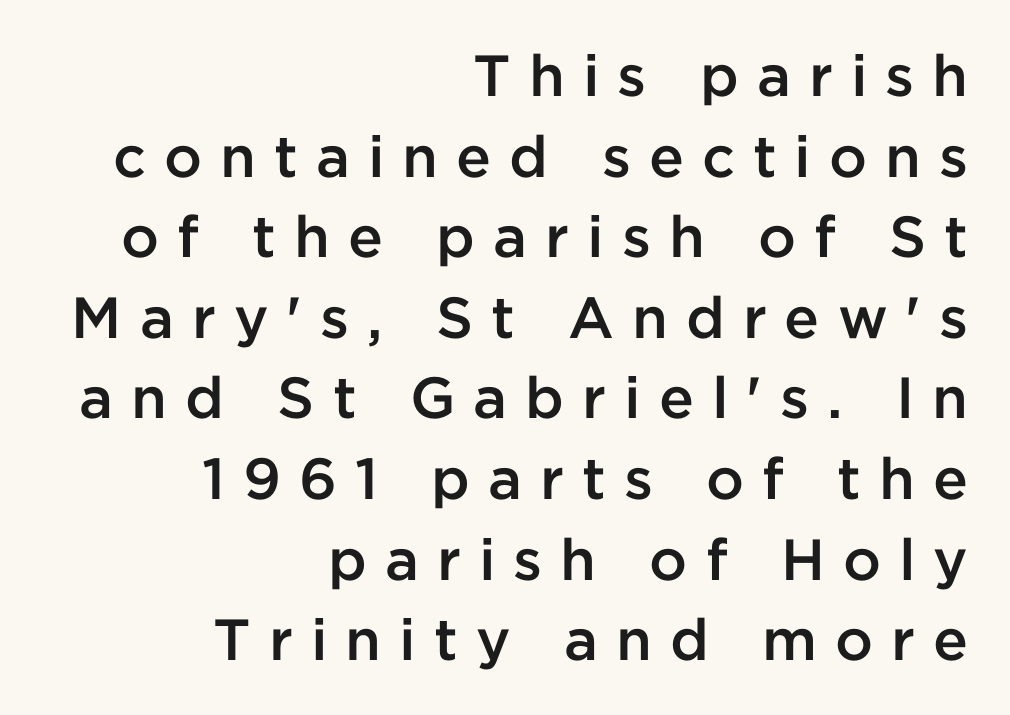
I'd call this a sans setting — the letters go barefoot. It's the straight-up-and-down kind of type. The glyphs are unaccompanied by any horizontal stroke below them. This block has exactly the height ordinary leading produces.
